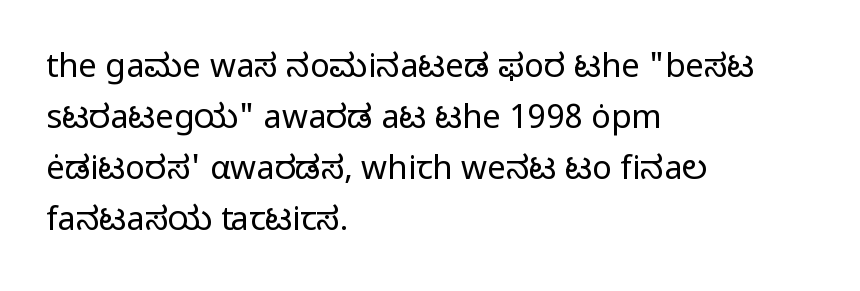
{"serif": "no", "italic": "no", "bold": "no", "weight": "regular", "width": "normal", "stroke_contrast": "low", "x_height": "medium", "monospaced": "no", "underline": "no", "align": "left", "line_spacing": "normal", "line_spacing_ratio": 1.55, "letter_spacing": "normal", "letter_spacing_em": 0.0, "glyph_px": 33}
